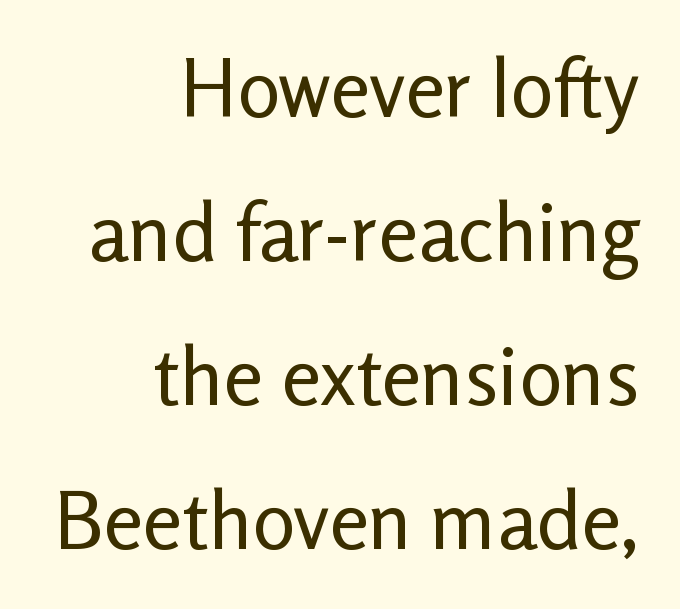
{"serif": "no", "italic": "no", "bold": "no", "weight": "regular", "width": "normal", "stroke_contrast": "low", "x_height": "medium", "monospaced": "no", "underline": "no", "align": "right", "line_spacing_ratio": 1.8, "letter_spacing": "normal", "letter_spacing_em": 0.0, "glyph_px": 80}
